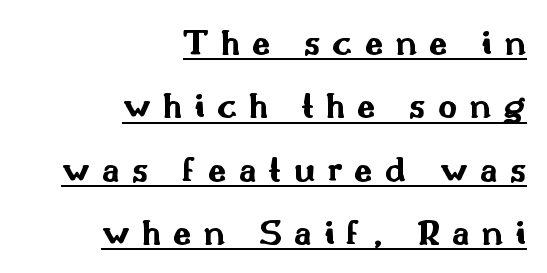
{"serif": "no", "italic": "no", "bold": "yes", "weight": "bold", "width": "wide", "stroke_contrast": "medium", "x_height": "small", "monospaced": "no", "underline": "yes", "align": "right", "line_spacing_ratio": 1.71, "letter_spacing": "wide", "letter_spacing_em": 0.33, "glyph_px": 37}
